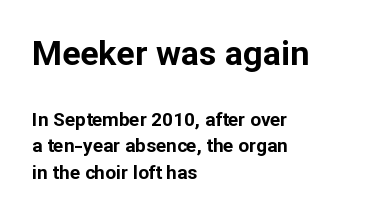
The type family on display is of the sans-serif kind. If you drew a line through each stem, it would be perfectly vertical. The rendering uses a bold face; every stroke is thick and dark. This sample is left-justified, so line endings fall wherever the words run out. A clean baseline with only descenders dipping below it.
